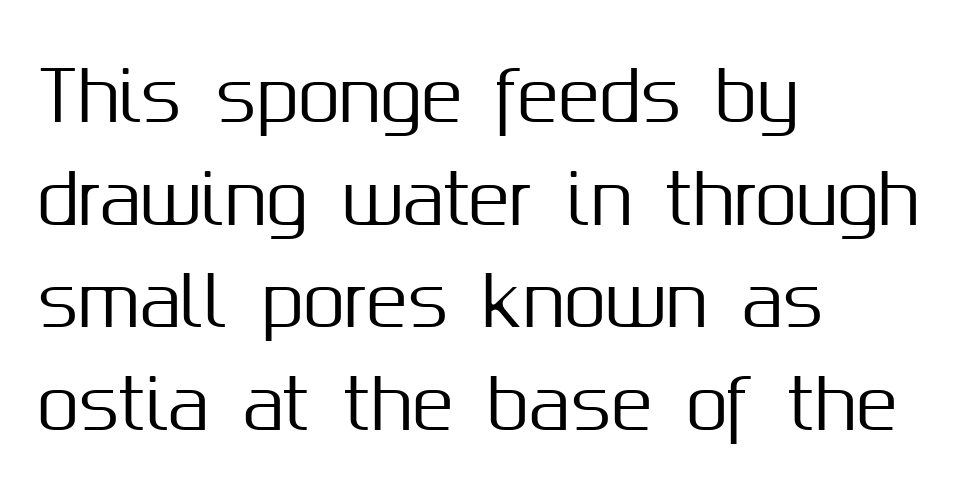
{"serif": "no", "italic": "no", "width": "normal", "stroke_contrast": "medium", "x_height": "medium", "monospaced": "no", "underline": "no", "align": "left", "line_spacing": "normal", "line_spacing_ratio": 1.51, "letter_spacing": "normal", "letter_spacing_em": 0.0, "glyph_px": 68}
